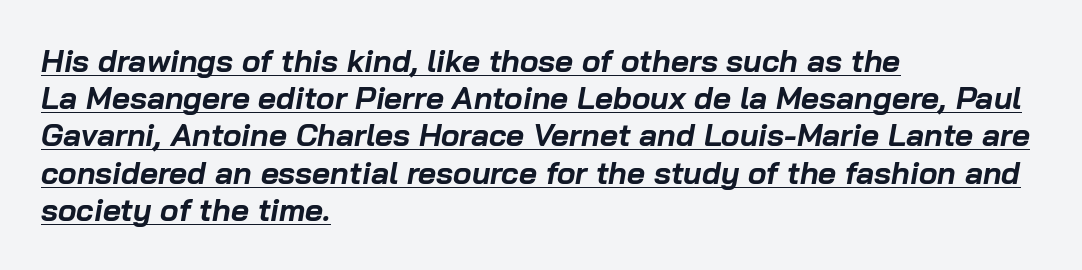
{"italic": "yes", "lean": "right", "slant_degrees": 10, "bold": "yes", "weight": "bold", "width": "normal", "stroke_contrast": "low", "x_height": "medium", "monospaced": "no", "underline": "yes", "align": "left", "line_spacing_ratio": 1.2, "letter_spacing": "normal", "letter_spacing_em": 0.0, "glyph_px": 31}
